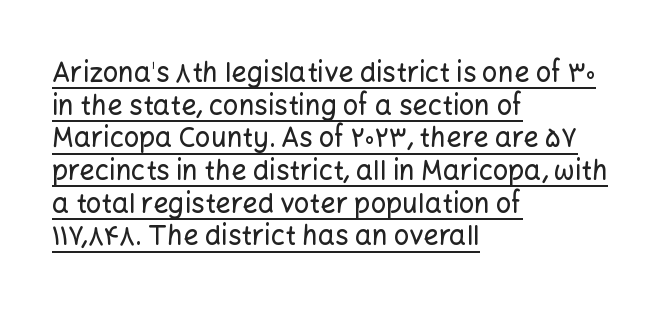
{"italic": "no", "underline": "yes", "align": "left", "line_spacing_ratio": 1.21, "letter_spacing": "normal", "letter_spacing_em": 0.0, "glyph_px": 27}
